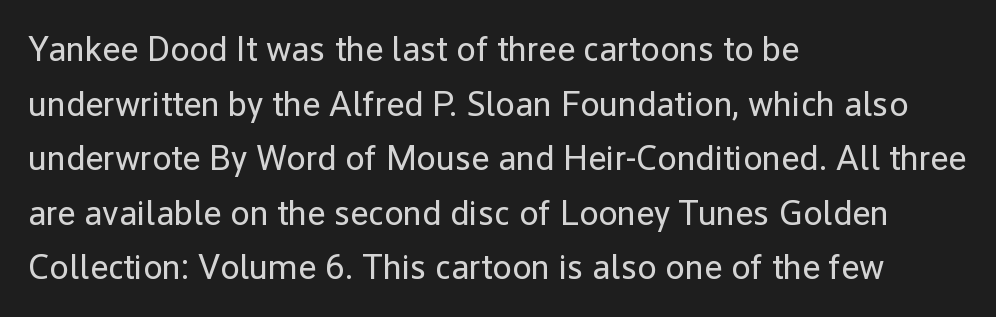
{"serif": "no", "italic": "no", "bold": "no", "weight": "regular", "width": "normal", "stroke_contrast": "low", "x_height": "medium", "monospaced": "no", "underline": "no", "align": "left", "line_spacing": "normal", "line_spacing_ratio": 1.56, "letter_spacing": "normal", "letter_spacing_em": 0.0, "glyph_px": 35}
